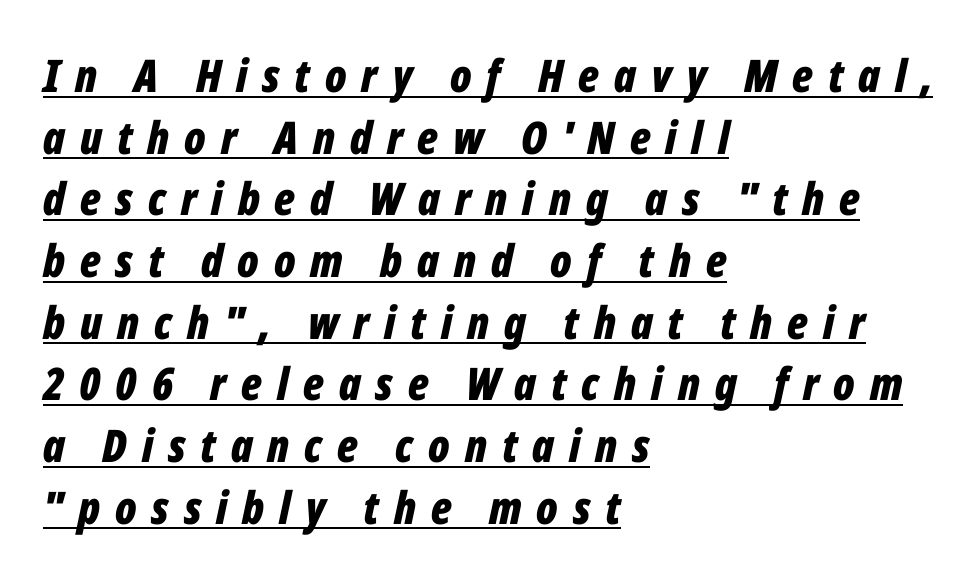
The line-height multiplier appears to be the usual default. A typesetter would mark this as italic. Think of a printed novel: that variable character pitch is what you see here. Every row of glyphs begins at an identical x-position on the left. Observe the wide spacing: letters keep a clear distance from each other. Summary of weight: heavy, a full bold.
